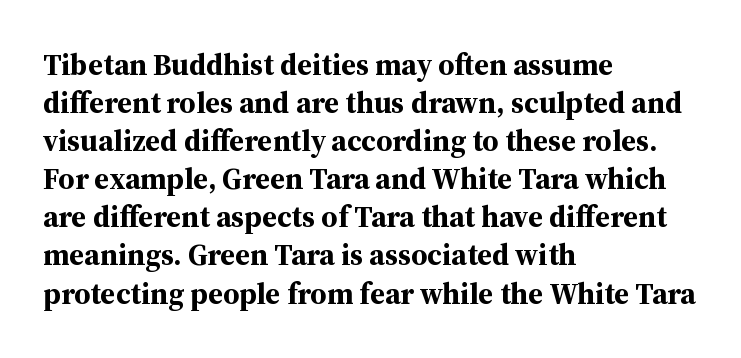
The image shows 30 px bold serif type, upright; set left-aligned, normal line spacing (1.27x), normal letter spacing, not underlined; medium stroke contrast and a medium x-height.
